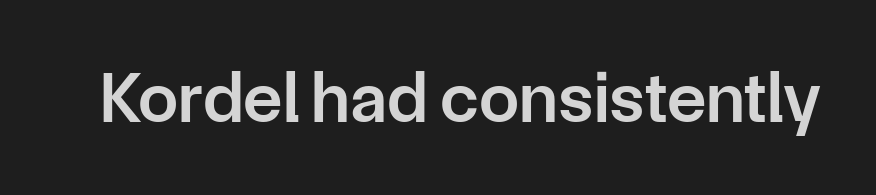
Q: Is the text bold? A: Semi-bold.
Q: Is the text italic (slanted)? A: No, it is upright.
Q: Is the typeface a serif or a sans-serif typeface? A: Sans-serif.
Q: Is the text underlined? A: No.
Q: Is the spacing between letters normal or unusually wide? A: Normal.
Q: Width (condensed, normal, or wide)? A: Normal.
Q: Stroke contrast? A: Low.
Q: x-height? A: Medium.
Q: Monospaced? A: No.
